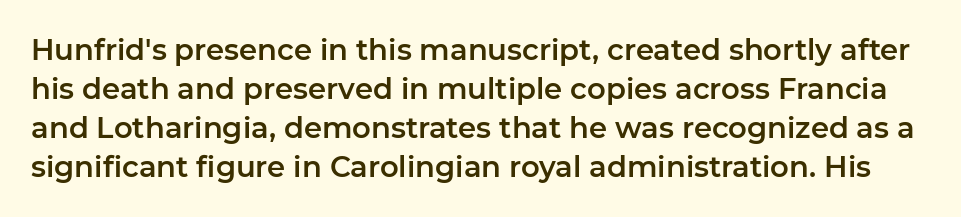
{"serif": "no", "italic": "no", "width": "normal", "stroke_contrast": "low", "x_height": "medium", "monospaced": "no", "underline": "no", "line_spacing": "normal", "line_spacing_ratio": 1.35, "letter_spacing": "normal", "letter_spacing_em": 0.0, "glyph_px": 29}
